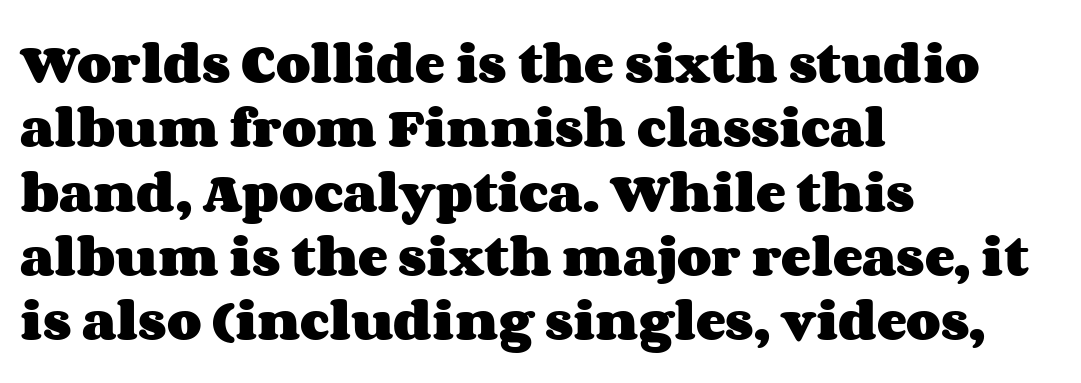
Q: Is the text bold? A: Yes.
Q: Is the text italic (slanted)? A: No, it is upright.
Q: Is the text underlined? A: No.
Q: How is the paragraph aligned? A: Left-aligned.
Q: Is the spacing between letters normal or unusually wide? A: Normal.
Q: Is the spacing between lines tight, normal or loose? A: Normal.
Q: Width (condensed, normal, or wide)? A: Wide.
Q: Stroke contrast? A: Medium.
Q: x-height? A: Large.
Q: Monospaced? A: No.
